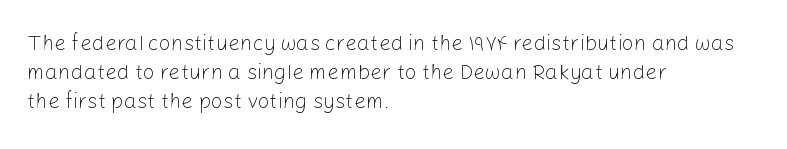
{"italic": "no", "bold": "no", "underline": "no", "align": "left", "line_spacing": "normal", "line_spacing_ratio": 1.39, "letter_spacing": "normal", "letter_spacing_em": 0.0, "glyph_px": 21}
